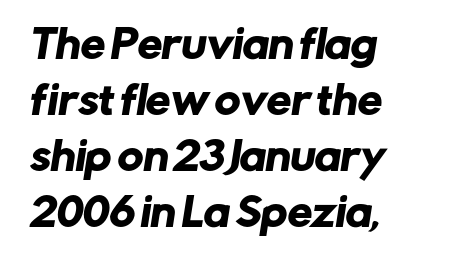
{"serif": "no", "width": "normal", "stroke_contrast": "low", "x_height": "medium", "monospaced": "no", "underline": "no", "align": "left", "line_spacing": "normal", "line_spacing_ratio": 1.44, "letter_spacing": "normal", "letter_spacing_em": 0.0, "glyph_px": 39}
